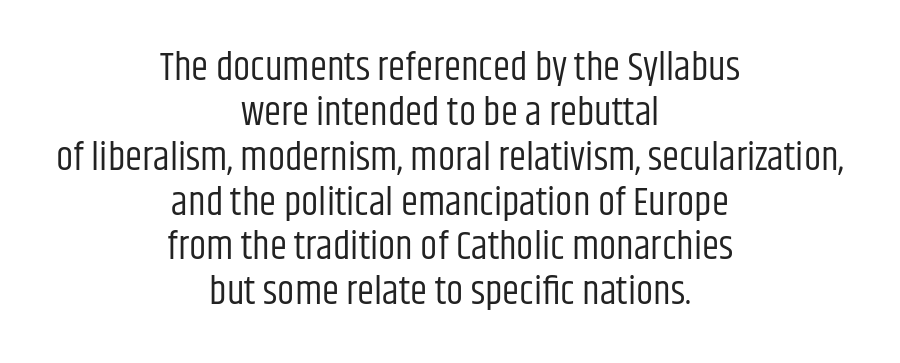
Q: Is the text bold? A: No.
Q: Is the text italic (slanted)? A: No, it is upright.
Q: Is the typeface a serif or a sans-serif typeface? A: Sans-serif.
Q: Is the text underlined? A: No.
Q: How is the paragraph aligned? A: Centered.
Q: Is the spacing between letters normal or unusually wide? A: Normal.
Q: Is the spacing between lines tight, normal or loose? A: Tight.
Q: Width (condensed, normal, or wide)? A: Condensed.
Q: Stroke contrast? A: Low.
Q: x-height? A: Large.
Q: Monospaced? A: No.
